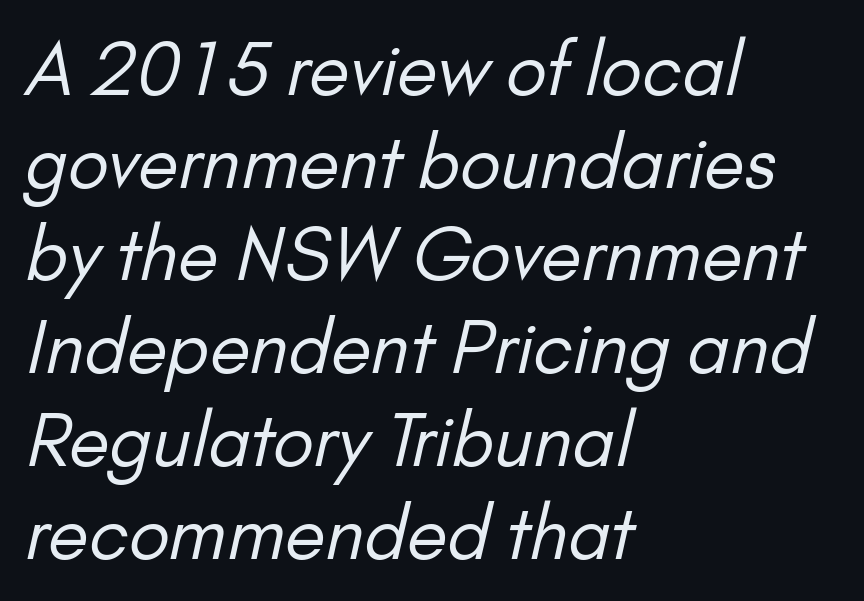
{"serif": "no", "bold": "no", "weight": "regular", "width": "normal", "stroke_contrast": "low", "x_height": "small", "monospaced": "no", "underline": "no", "align": "left", "line_spacing": "normal", "line_spacing_ratio": 1.27, "letter_spacing": "normal", "letter_spacing_em": 0.0, "glyph_px": 73}
